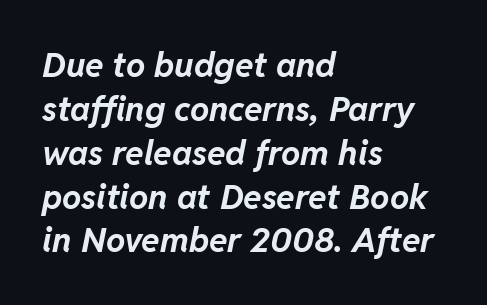
{"italic": "yes", "lean": "right", "slant_degrees": 11, "bold": "yes", "weight": "bold", "width": "normal", "stroke_contrast": "low", "x_height": "medium", "monospaced": "no", "underline": "no", "align": "left", "line_spacing": "normal", "line_spacing_ratio": 1.29, "letter_spacing": "normal", "letter_spacing_em": 0.0, "glyph_px": 34}
